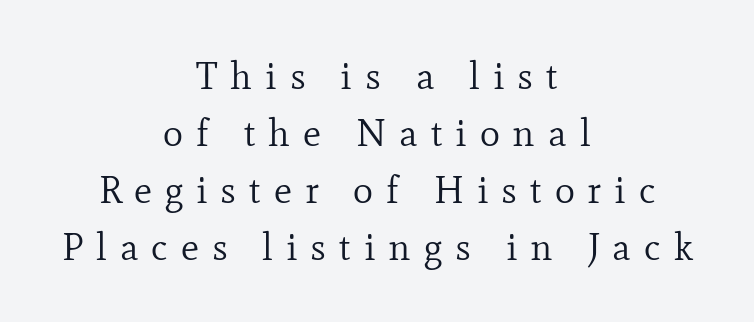
Q: Is the text bold? A: No.
Q: Is the text italic (slanted)? A: No, it is upright.
Q: Is the typeface a serif or a sans-serif typeface? A: Serif.
Q: Is the text underlined? A: No.
Q: How is the paragraph aligned? A: Centered.
Q: Is the spacing between letters normal or unusually wide? A: Unusually wide.
Q: Is the spacing between lines tight, normal or loose? A: Normal.
Q: Width (condensed, normal, or wide)? A: Normal.
Q: Stroke contrast? A: Low.
Q: x-height? A: Small.
Q: Monospaced? A: No.
